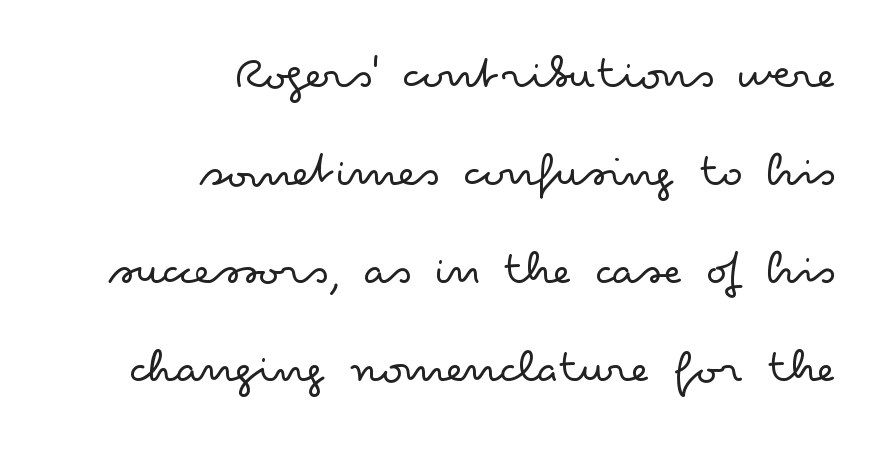
Q: Is the text bold? A: No.
Q: Is the text italic (slanted)? A: No, it is upright.
Q: Is the typeface a serif or a sans-serif typeface? A: Sans-serif.
Q: Is the text underlined? A: No.
Q: How is the paragraph aligned? A: Right-aligned.
Q: Is the spacing between letters normal or unusually wide? A: Normal.
Q: Is the spacing between lines tight, normal or loose? A: Loose.
Q: Width (condensed, normal, or wide)? A: Wide.
Q: Stroke contrast? A: Low.
Q: x-height? A: Small.
Q: Monospaced? A: No.
